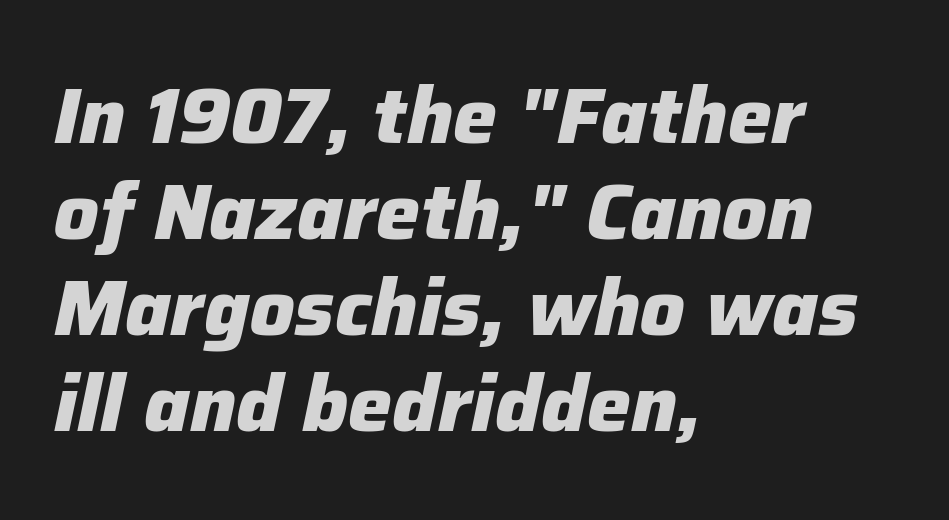
{"italic": "yes", "lean": "right", "slant_degrees": 12, "bold": "yes", "weight": "heavy", "width": "normal", "stroke_contrast": "low", "x_height": "medium", "monospaced": "no", "underline": "no", "align": "left", "line_spacing_ratio": 1.23, "letter_spacing": "normal", "letter_spacing_em": 0.0, "glyph_px": 78}
